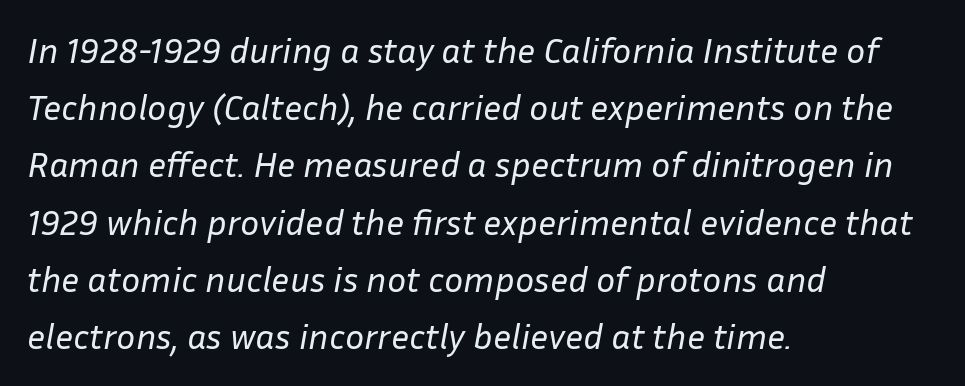
The font's italic variant was chosen for this text. The type is set solid horizontally, with unmodified tracking. Ink coverage per letter is moderate at most. Notice how descenders clear the ascenders below comfortably — that's standard leading. These lines are set flush left with a ragged right edge. You could not count columns in this text — the font is proportionally spaced.
